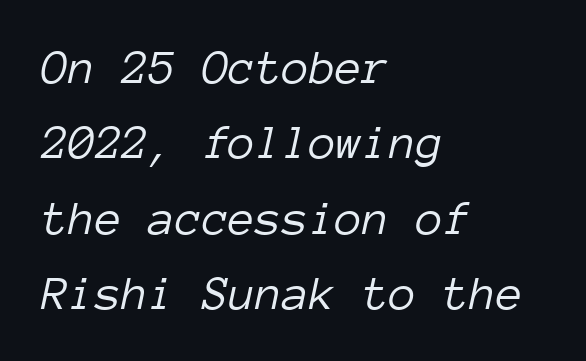
Q: Is the text bold? A: No.
Q: Is the text italic (slanted)? A: Yes, it leans right by about 12 degrees.
Q: Is the text underlined? A: No.
Q: How is the paragraph aligned? A: Left-aligned.
Q: Is the spacing between letters normal or unusually wide? A: Normal.
Q: Is the spacing between lines tight, normal or loose? A: Normal.
Q: Width (condensed, normal, or wide)? A: Normal.
Q: Stroke contrast? A: Low.
Q: x-height? A: Medium.
Q: Monospaced? A: Yes.
